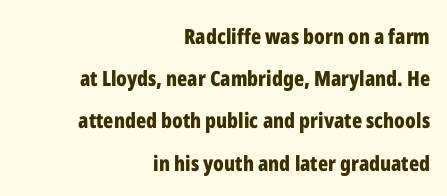
The image shows 21 px bold type, upright; set right-aligned, loose line spacing (2.01x), normal letter spacing, not underlined.
